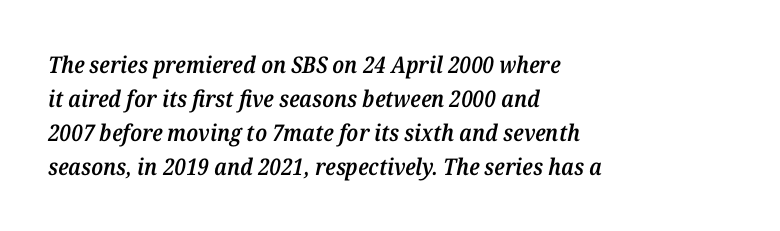
Q: Is the text bold? A: Semi-bold.
Q: Is the text italic (slanted)? A: Yes, it leans right by about 12 degrees.
Q: Is the text underlined? A: No.
Q: How is the paragraph aligned? A: Left-aligned.
Q: Is the spacing between letters normal or unusually wide? A: Normal.
Q: Is the spacing between lines tight, normal or loose? A: Normal.
